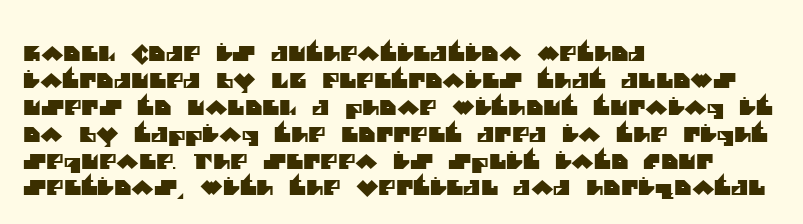
{"underline": "no", "align": "left", "line_spacing": "normal", "line_spacing_ratio": 1.28, "letter_spacing": "normal", "letter_spacing_em": 0.0, "glyph_px": 21}
